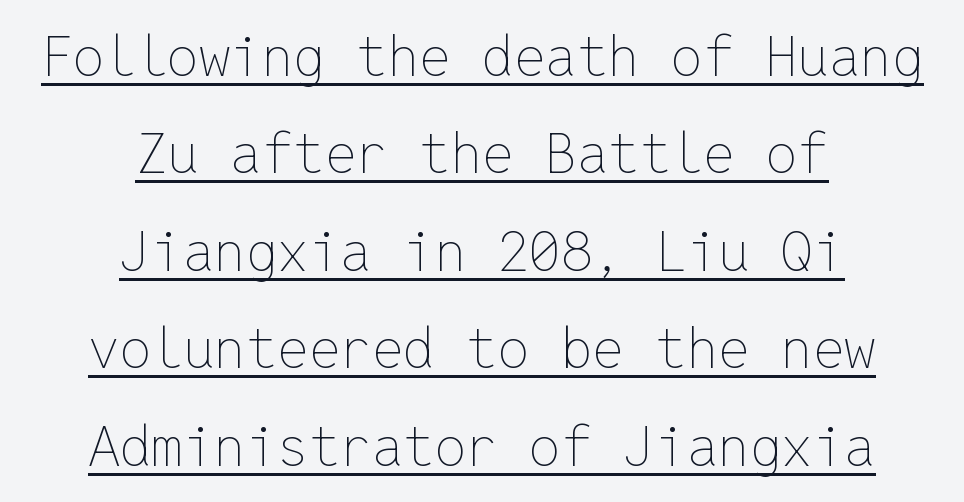
{"italic": "no", "bold": "no", "weight": "thin", "width": "normal", "stroke_contrast": "low", "x_height": "medium", "monospaced": "yes", "underline": "yes", "align": "center", "line_spacing_ratio": 1.74, "letter_spacing": "normal", "letter_spacing_em": 0.0, "glyph_px": 56}
